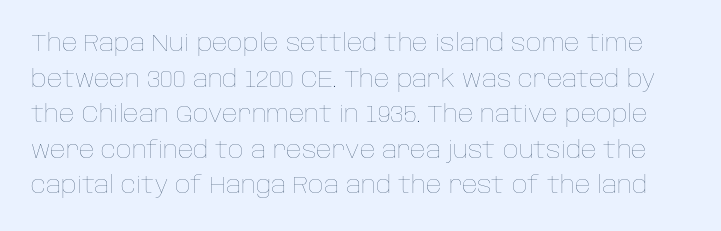
The image shows 24 px text type, upright; set normal line spacing (1.48x), normal letter spacing, not underlined.
